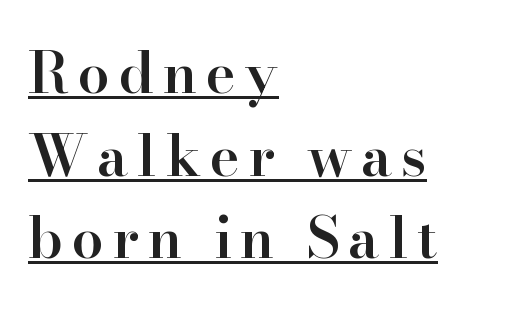
Q: Is the text bold? A: Semi-bold.
Q: Is the text italic (slanted)? A: No, it is upright.
Q: Is the typeface a serif or a sans-serif typeface? A: Serif.
Q: Is the text underlined? A: Yes.
Q: How is the paragraph aligned? A: Left-aligned.
Q: Is the spacing between lines tight, normal or loose? A: Normal.
Q: Width (condensed, normal, or wide)? A: Normal.
Q: Stroke contrast? A: High.
Q: x-height? A: Small.
Q: Monospaced? A: No.
